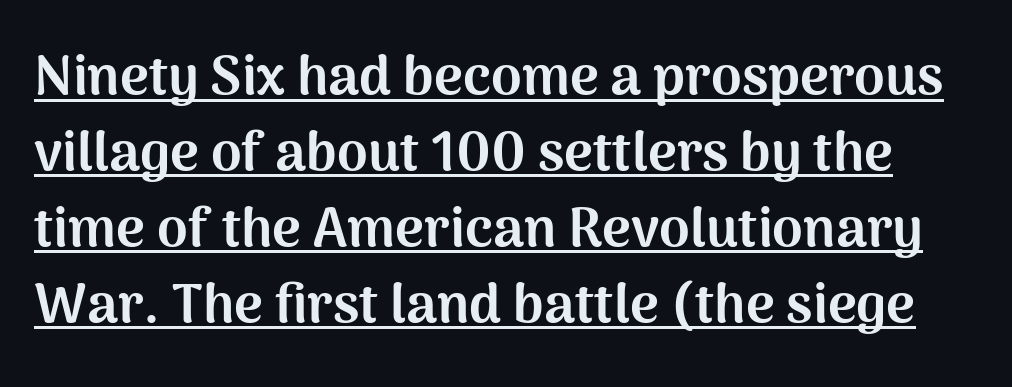
{"serif": "no", "italic": "no", "bold": "yes", "weight": "bold", "width": "normal", "stroke_contrast": "medium", "x_height": "medium", "monospaced": "no", "underline": "yes", "line_spacing": "normal", "line_spacing_ratio": 1.38, "letter_spacing": "normal", "letter_spacing_em": 0.0, "glyph_px": 55}
